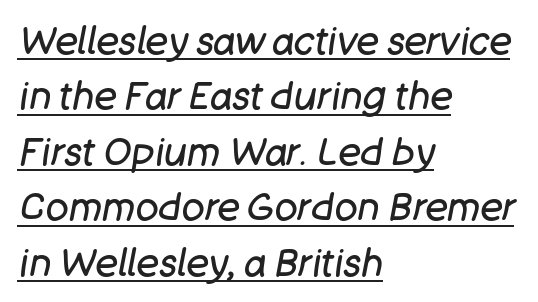
The image shows 38 px regular-weight type, italic (leaning right); set left-aligned, normal line spacing (1.46x), normal letter spacing, underlined; low stroke contrast and a large x-height.
